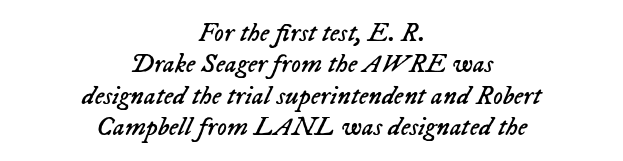
Q: Is the text bold? A: No.
Q: Is the text italic (slanted)? A: Yes, it leans right by about 23 degrees.
Q: Is the text underlined? A: No.
Q: How is the paragraph aligned? A: Centered.
Q: Is the spacing between letters normal or unusually wide? A: Normal.
